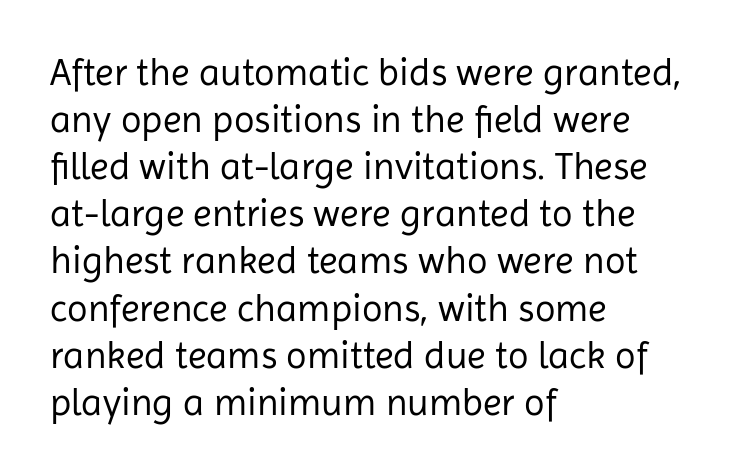
Q: Is the text bold? A: No.
Q: Is the text italic (slanted)? A: No, it is upright.
Q: Is the typeface a serif or a sans-serif typeface? A: Sans-serif.
Q: Is the text underlined? A: No.
Q: How is the paragraph aligned? A: Left-aligned.
Q: Is the spacing between letters normal or unusually wide? A: Normal.
Q: Width (condensed, normal, or wide)? A: Normal.
Q: Stroke contrast? A: Low.
Q: x-height? A: Medium.
Q: Monospaced? A: No.
